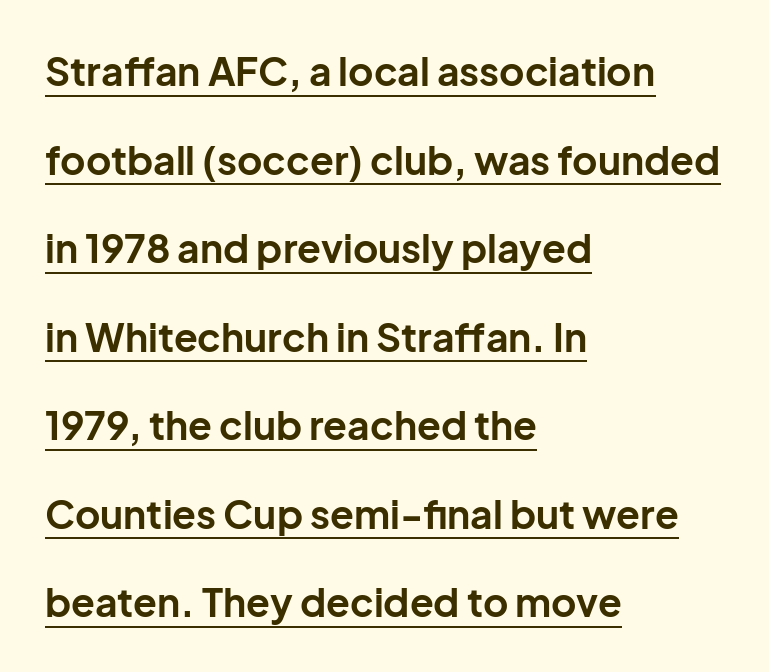
Q: Is the text bold? A: Yes.
Q: Is the text italic (slanted)? A: No, it is upright.
Q: Is the typeface a serif or a sans-serif typeface? A: Sans-serif.
Q: Is the text underlined? A: Yes.
Q: How is the paragraph aligned? A: Left-aligned.
Q: Is the spacing between letters normal or unusually wide? A: Normal.
Q: Is the spacing between lines tight, normal or loose? A: Loose.
Q: Width (condensed, normal, or wide)? A: Normal.
Q: Stroke contrast? A: Low.
Q: x-height? A: Medium.
Q: Monospaced? A: No.
